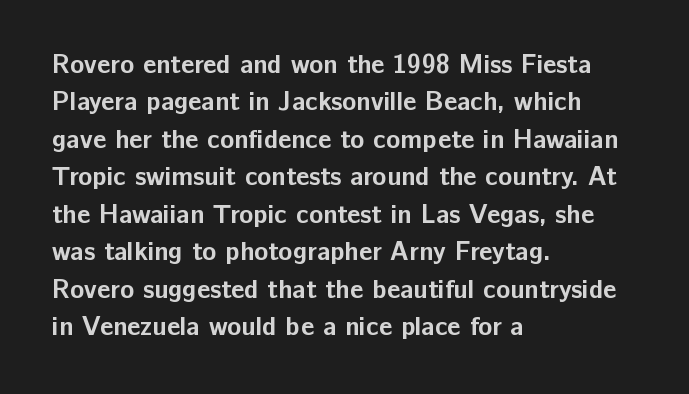
Q: Is the text bold? A: Yes.
Q: Is the text italic (slanted)? A: No, it is upright.
Q: Is the text underlined? A: No.
Q: How is the paragraph aligned? A: Left-aligned.
Q: Is the spacing between letters normal or unusually wide? A: Normal.
Q: Is the spacing between lines tight, normal or loose? A: Normal.
